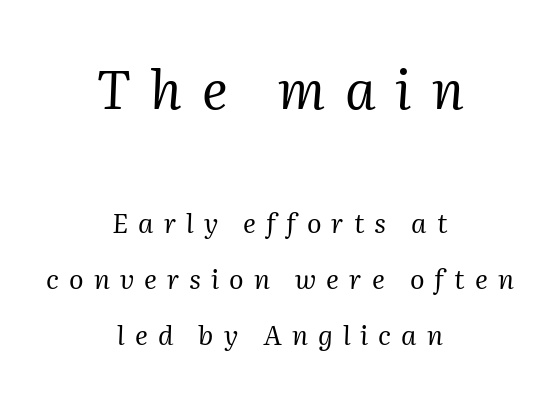
{"serif": "yes", "italic": "yes", "lean": "right", "slant_degrees": 2, "bold": "no", "weight": "regular", "width": "normal", "stroke_contrast": "medium", "x_height": "medium", "monospaced": "no", "underline": "no", "align": "center", "line_spacing": "loose", "line_spacing_ratio": 2.08, "letter_spacing": "wide", "letter_spacing_em": 0.37, "larger_block": "first", "size_ratio": 2.0, "glyph_px": 54}
